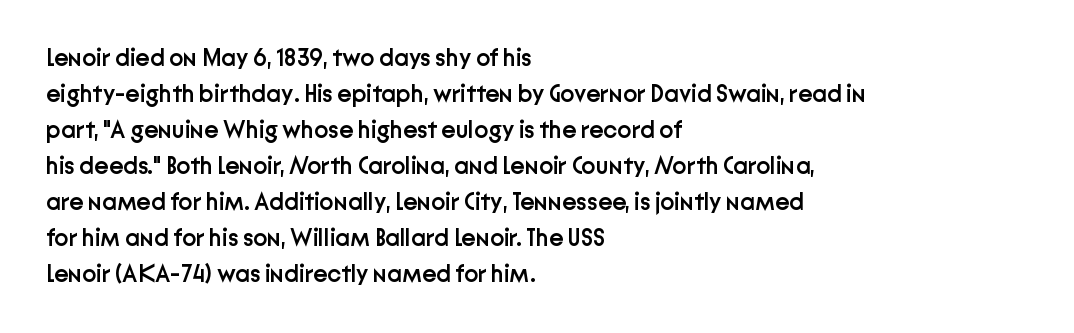
{"italic": "no", "bold": "semi", "underline": "no", "align": "left", "line_spacing": "normal", "line_spacing_ratio": 1.5, "letter_spacing": "normal", "letter_spacing_em": 0.0, "glyph_px": 24}
